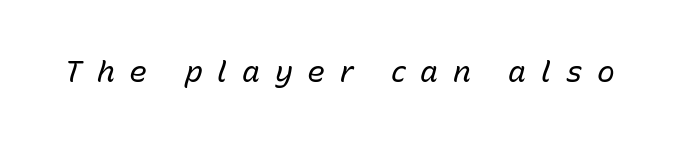
The image shows 30 px regular-weight type, italic (leaning right); set unusually wide letter spacing (+0.48 em), not underlined; low stroke contrast and a medium x-height.
